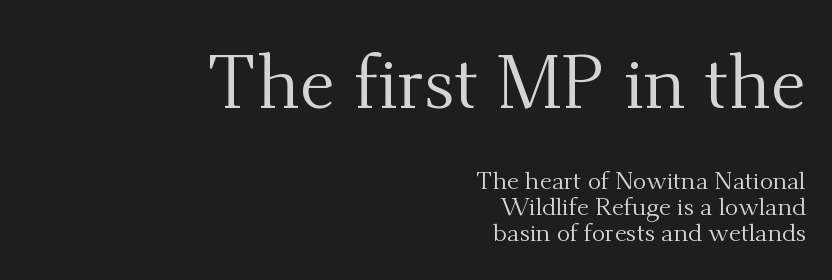
The image shows 74 px regular-weight serif type, upright; set right-aligned, tight line spacing (1.03x), normal letter spacing, not underlined; the first (top) block is 2.96x larger; medium stroke contrast and a small x-height.
